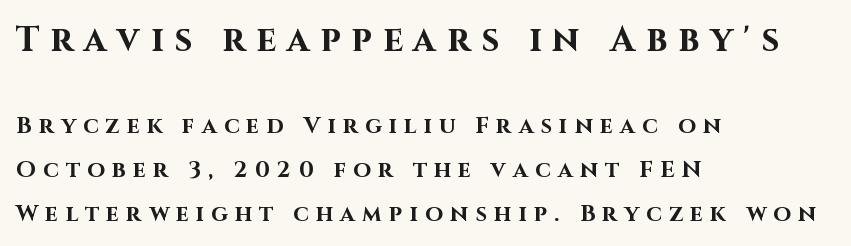
{"serif": "no", "italic": "no", "bold": "yes", "weight": "bold", "width": "normal", "stroke_contrast": "high", "x_height": "large", "monospaced": "no", "underline": "no", "align": "left", "line_spacing": "loose", "line_spacing_ratio": 1.9, "letter_spacing": "wide", "letter_spacing_em": 0.31, "larger_block": "first", "size_ratio": 1.52, "glyph_px": 35}
